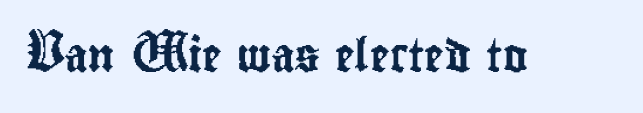
In terms of letterspacing, this is plain default setting. If you drew a line through each stem, it would be perfectly vertical. Anything drawn beneath the words? Only blank space. Each letter keeps its own natural width here, so spacing adapts to shape. Observe the absence of serifs on each vertical stroke in this sample.
